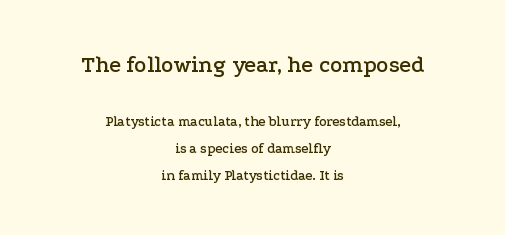
The image shows 23 px text type, upright; set centered, loose line spacing (1.94x), normal letter spacing, not underlined; the first (top) block is 1.64x larger.
